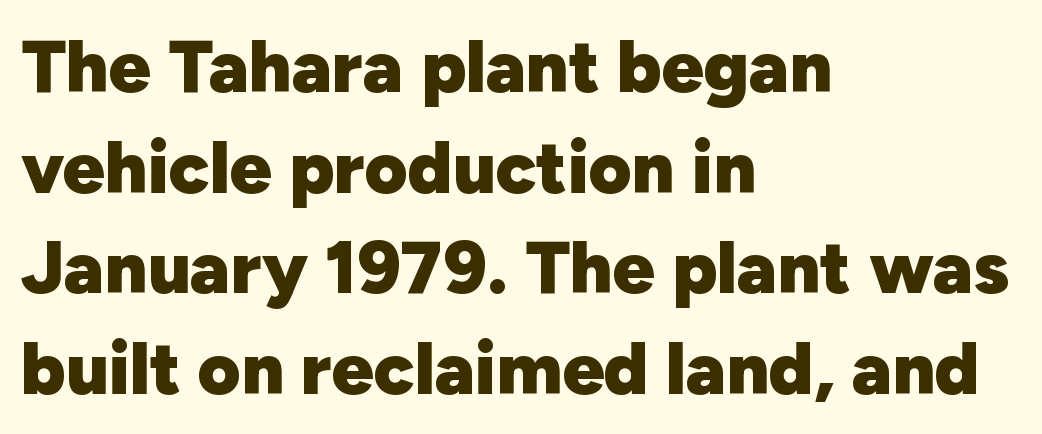
Q: Is the text bold? A: Yes.
Q: Is the text italic (slanted)? A: No, it is upright.
Q: Is the typeface a serif or a sans-serif typeface? A: Sans-serif.
Q: Is the text underlined? A: No.
Q: How is the paragraph aligned? A: Left-aligned.
Q: Is the spacing between letters normal or unusually wide? A: Normal.
Q: Is the spacing between lines tight, normal or loose? A: Normal.
Q: Width (condensed, normal, or wide)? A: Normal.
Q: Stroke contrast? A: Low.
Q: x-height? A: Medium.
Q: Monospaced? A: No.
